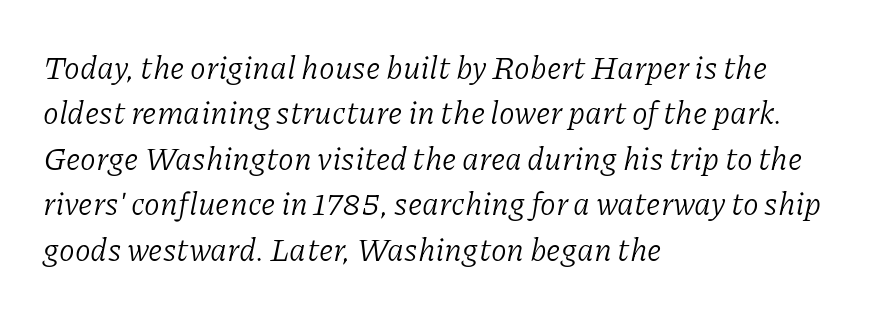
{"serif": "yes", "italic": "yes", "lean": "right", "slant_degrees": 11, "bold": "no", "weight": "light", "width": "normal", "stroke_contrast": "low", "x_height": "medium", "monospaced": "no", "underline": "no", "align": "left", "line_spacing": "normal", "line_spacing_ratio": 1.42, "letter_spacing": "normal", "letter_spacing_em": 0.0, "glyph_px": 32}
